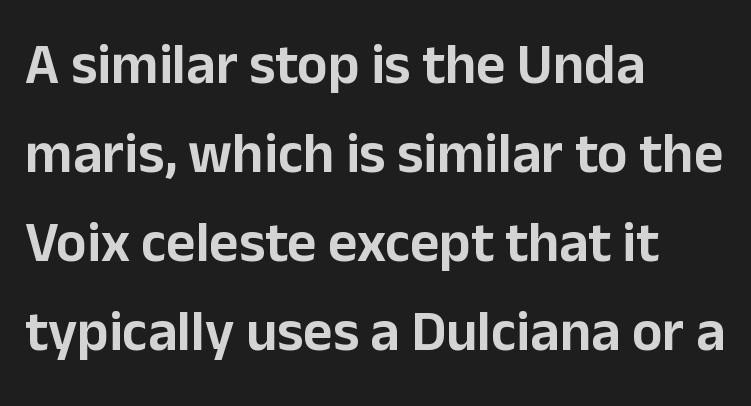
{"serif": "no", "italic": "no", "width": "normal", "stroke_contrast": "low", "x_height": "medium", "monospaced": "no", "underline": "no", "align": "left", "line_spacing": "normal", "line_spacing_ratio": 1.56, "letter_spacing": "normal", "letter_spacing_em": 0.0, "glyph_px": 57}
